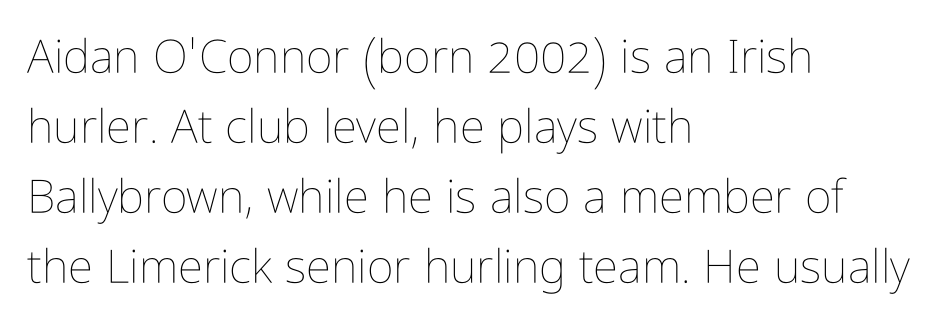
{"italic": "no", "bold": "no", "weight": "thin", "width": "condensed", "stroke_contrast": "low", "x_height": "medium", "monospaced": "no", "underline": "no", "align": "left", "line_spacing": "normal", "line_spacing_ratio": 1.52, "letter_spacing": "normal", "letter_spacing_em": 0.0, "glyph_px": 46}
